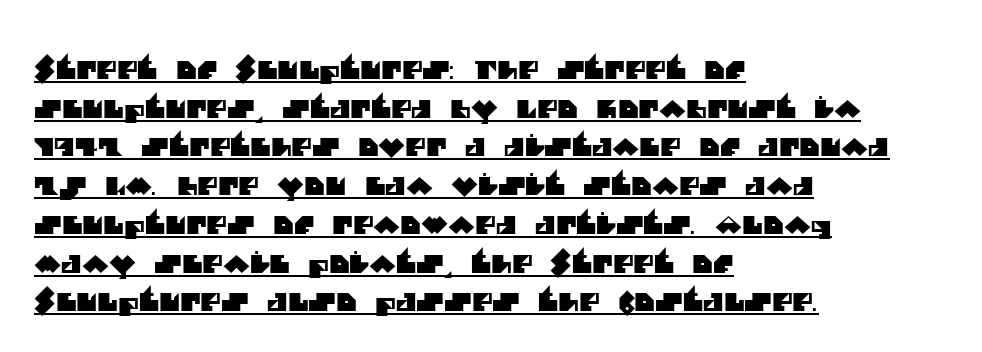
Q: Is the text underlined? A: Yes.
Q: How is the paragraph aligned? A: Left-aligned.
Q: Is the spacing between letters normal or unusually wide? A: Normal.
Q: Is the spacing between lines tight, normal or loose? A: Normal.
